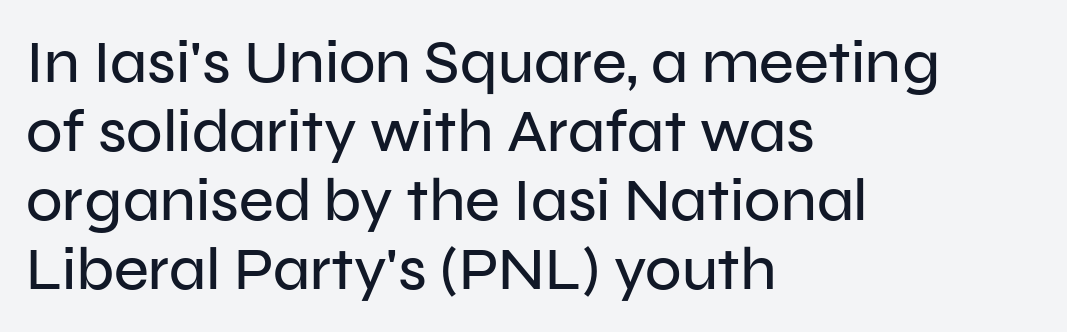
If you drew a ruler down the left edge, every line would touch it. The lines are packed closely together with very little leading. Observe the absence of serifs on each vertical stroke in this sample. Unlike italic type, these characters show no tilt at all.
